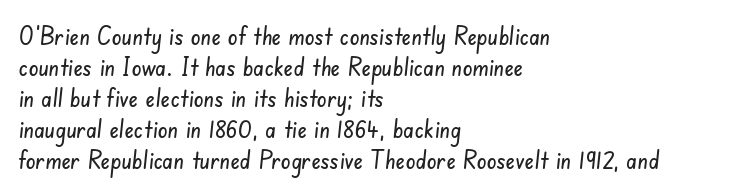
The image shows 25 px text type; set left-aligned, line spacing 1.24x, normal letter spacing, not underlined.
